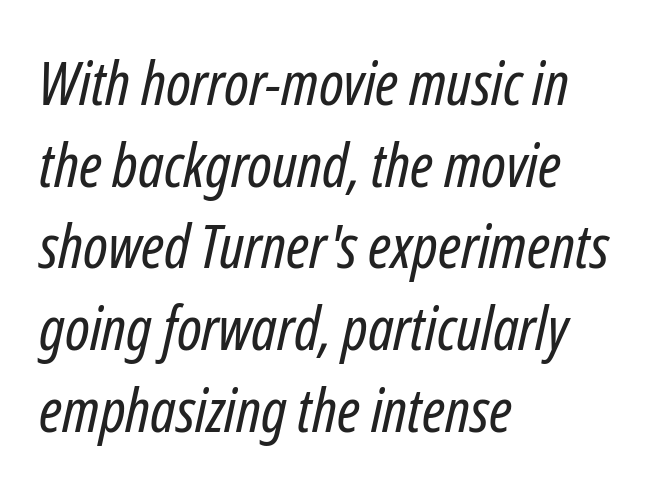
The image shows 61 px regular-weight, condensed type, italic (leaning right); set left-aligned, normal line spacing (1.34x), normal letter spacing, not underlined; low stroke contrast and a medium x-height.
